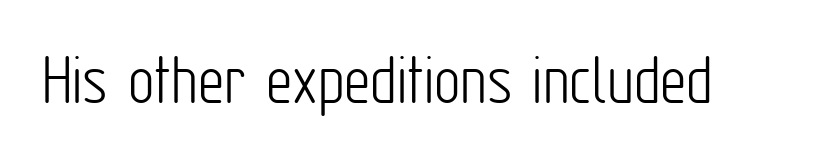
{"serif": "no", "italic": "no", "bold": "no", "weight": "light", "width": "condensed", "stroke_contrast": "low", "x_height": "medium", "monospaced": "no", "underline": "no", "letter_spacing": "normal", "letter_spacing_em": 0.0, "glyph_px": 74}
